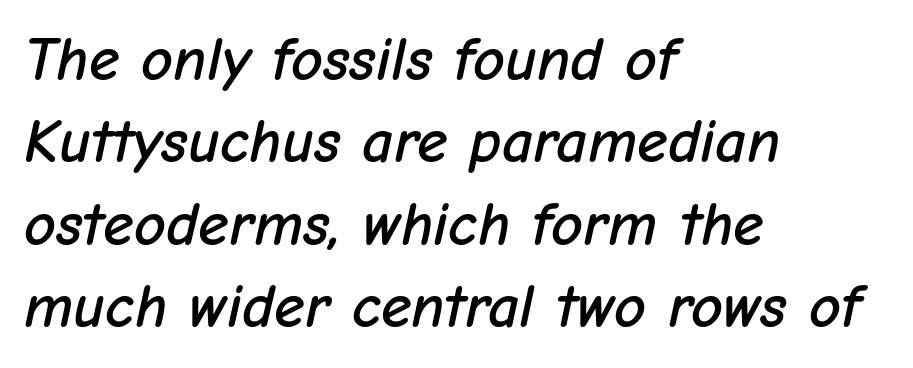
Q: Is the text italic (slanted)? A: Yes, it leans right by about 12 degrees.
Q: Is the text underlined? A: No.
Q: How is the paragraph aligned? A: Left-aligned.
Q: Is the spacing between letters normal or unusually wide? A: Normal.
Q: Is the spacing between lines tight, normal or loose? A: Normal.
Q: Width (condensed, normal, or wide)? A: Normal.
Q: Stroke contrast? A: Low.
Q: x-height? A: Medium.
Q: Monospaced? A: No.
